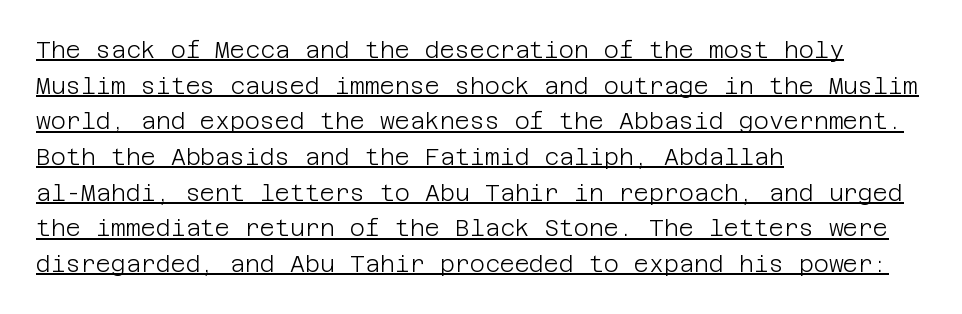
Q: Is the text bold? A: No.
Q: Is the text italic (slanted)? A: No, it is upright.
Q: Is the text underlined? A: Yes.
Q: How is the paragraph aligned? A: Left-aligned.
Q: Is the spacing between letters normal or unusually wide? A: Normal.
Q: Is the spacing between lines tight, normal or loose? A: Normal.
